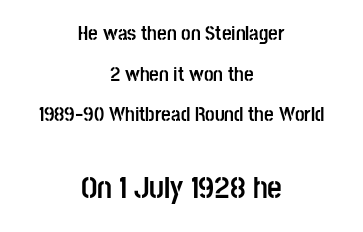
Q: Is the text bold? A: Yes.
Q: Is the text italic (slanted)? A: No, it is upright.
Q: Is the typeface a serif or a sans-serif typeface? A: Sans-serif.
Q: Is the text underlined? A: No.
Q: How is the paragraph aligned? A: Centered.
Q: Is the spacing between letters normal or unusually wide? A: Normal.
Q: Is the spacing between lines tight, normal or loose? A: Loose.
Q: Which block of text is set in a larger size, the first (top) or the second (bottom)? A: The second (bottom) one.
Q: Width (condensed, normal, or wide)? A: Condensed.
Q: Stroke contrast? A: Low.
Q: x-height? A: Large.
Q: Monospaced? A: No.
